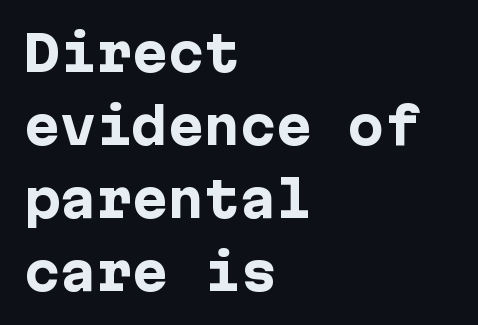
The image shows 48 px heavy sans-serif type, upright; set left-aligned, normal line spacing (1.52x), normal letter spacing, not underlined; low stroke contrast and a medium x-height.
